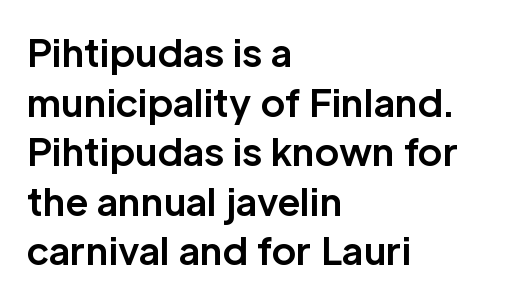
Q: Is the text bold? A: Yes.
Q: Is the text italic (slanted)? A: No, it is upright.
Q: Is the typeface a serif or a sans-serif typeface? A: Sans-serif.
Q: Is the text underlined? A: No.
Q: How is the paragraph aligned? A: Left-aligned.
Q: Is the spacing between letters normal or unusually wide? A: Normal.
Q: Is the spacing between lines tight, normal or loose? A: Normal.
Q: Width (condensed, normal, or wide)? A: Normal.
Q: Stroke contrast? A: Low.
Q: x-height? A: Medium.
Q: Monospaced? A: No.
